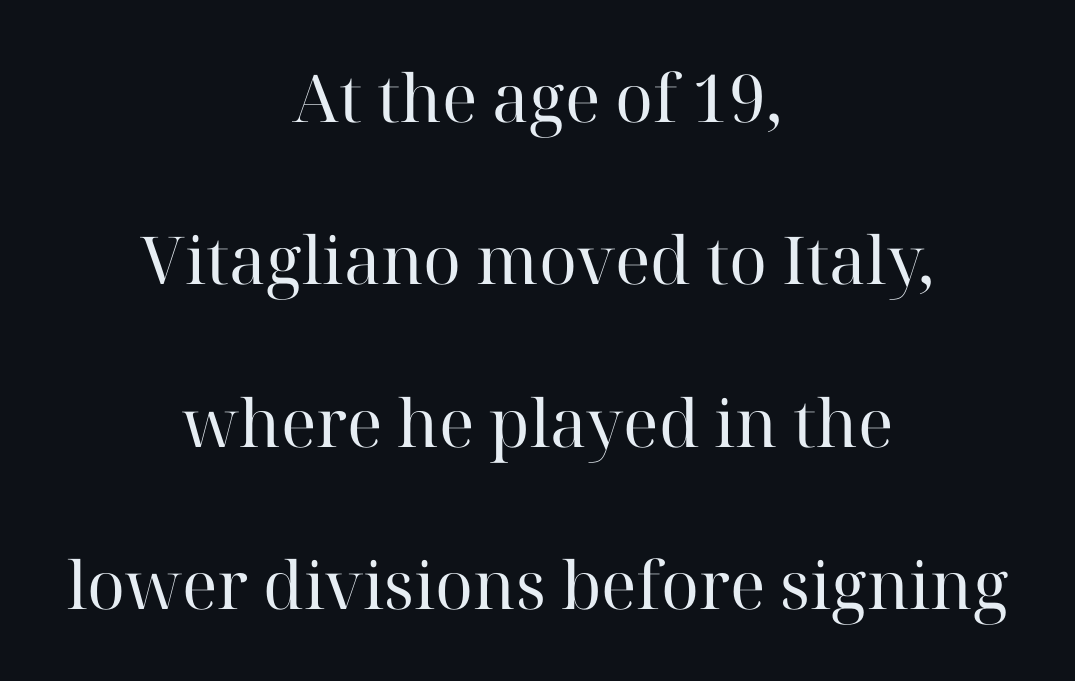
Q: Is the text bold? A: No.
Q: Is the text italic (slanted)? A: No, it is upright.
Q: Is the typeface a serif or a sans-serif typeface? A: Serif.
Q: Is the text underlined? A: No.
Q: How is the paragraph aligned? A: Centered.
Q: Is the spacing between letters normal or unusually wide? A: Normal.
Q: Is the spacing between lines tight, normal or loose? A: Loose.
Q: Width (condensed, normal, or wide)? A: Normal.
Q: Stroke contrast? A: High.
Q: x-height? A: Medium.
Q: Monospaced? A: No.
